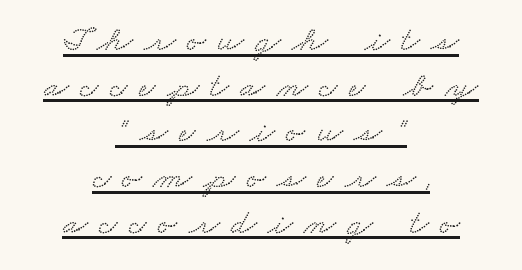
The image shows 36 px wide serif type; set centered, normal line spacing (1.27x), unusually wide letter spacing (+0.32 em), underlined; low stroke contrast and a small x-height.
